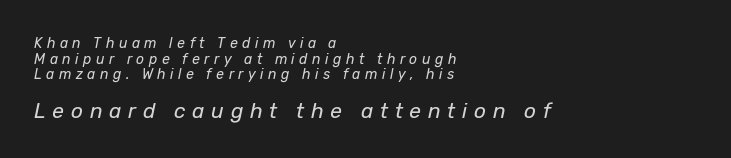
The image shows 21 px text type, italic (leaning right); set left-aligned, tight line spacing (1.12x), unusually wide letter spacing (+0.32 em), not underlined; the second (bottom) block is 1.5x larger.
